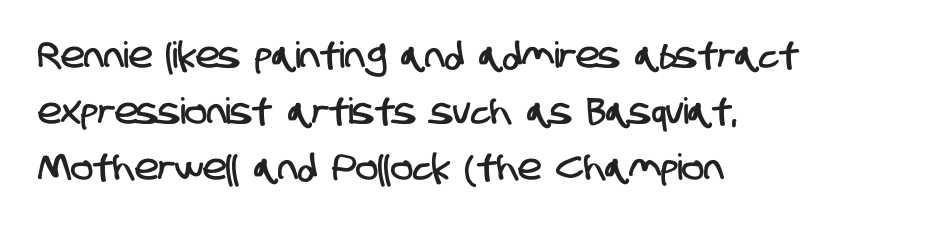
{"serif": "no", "width": "condensed", "stroke_contrast": "low", "x_height": "large", "monospaced": "no", "underline": "no", "align": "left", "line_spacing": "normal", "line_spacing_ratio": 1.56, "letter_spacing": "normal", "letter_spacing_em": 0.0, "glyph_px": 36}
